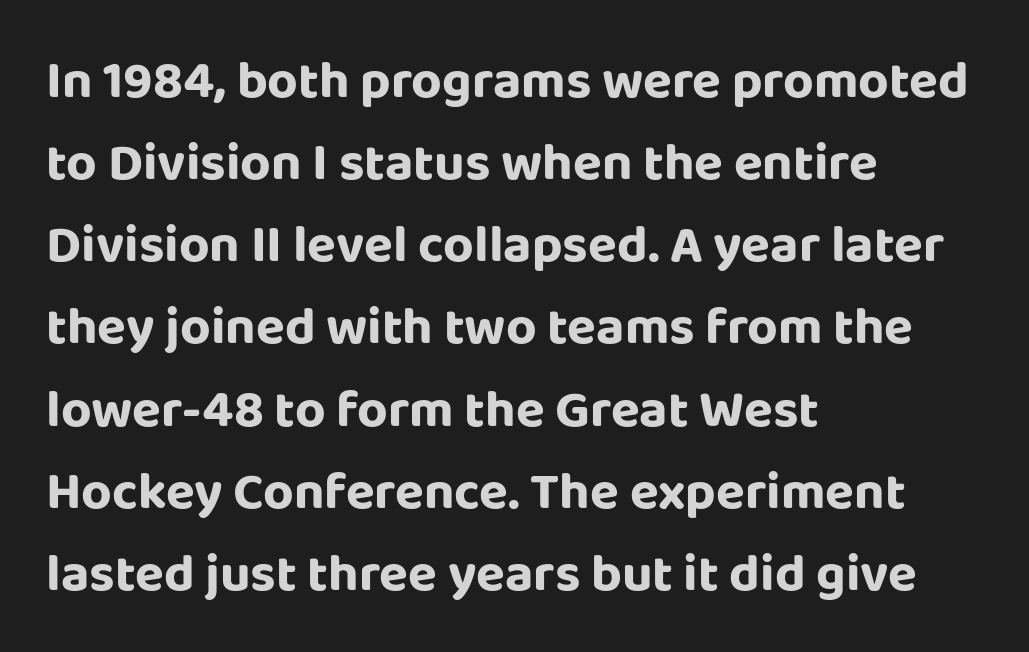
The image shows 53 px sans-serif type, upright; set left-aligned, normal line spacing (1.55x), normal letter spacing, not underlined; low stroke contrast and a large x-height.
